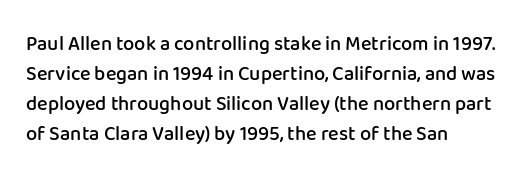
{"italic": "no", "bold": "semi", "underline": "no", "align": "left", "line_spacing": "normal", "line_spacing_ratio": 1.5, "letter_spacing": "normal", "letter_spacing_em": 0.0, "glyph_px": 20}
